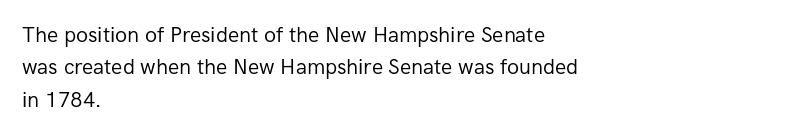
{"italic": "no", "bold": "no", "underline": "no", "align": "left", "line_spacing": "normal", "line_spacing_ratio": 1.54, "letter_spacing": "normal", "letter_spacing_em": 0.0, "glyph_px": 21}
